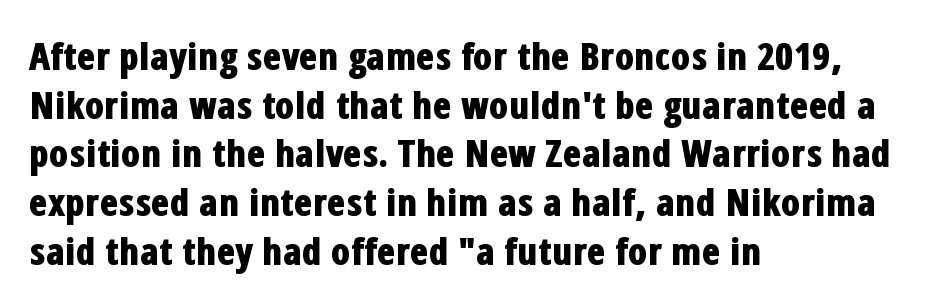
The gap between lines stays unmarked. Nothing sits at the stroke ends, so this counts as sans-serif. The lines sit at an ordinary, default distance from one another. Typeset ragged right — the left edge is the straight one. Tracking value appears to be zero — textbook default spacing. Quick note: not italic, upright.
